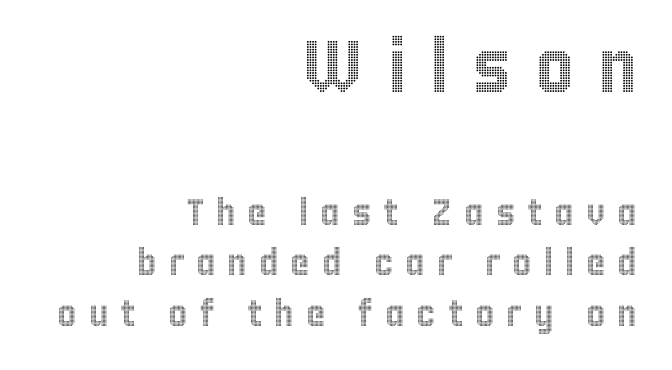
Here the first block reads like a headline and the second like body copy. The rendering inserts visible extra space after every character. Alignment: flush right. The gap between lines stays unmarked. The rendering uses a moderate line-height, typical for paragraphs.
